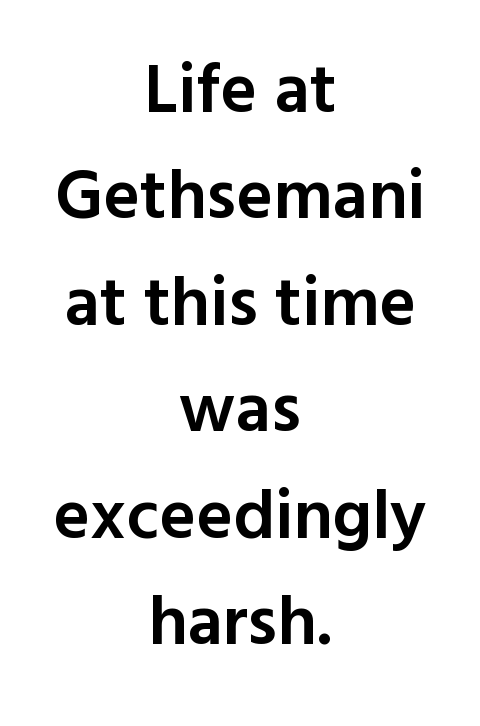
Is there much room between lines? A standard amount, neither cramped nor airy. Looks like regular typesetting: each glyph gets only the width it needs. Letters rest on an invisible, unmarked baseline. The tracking reads as untouched default to a designer's eye. If you drew a line through each stem, it would be perfectly vertical.
